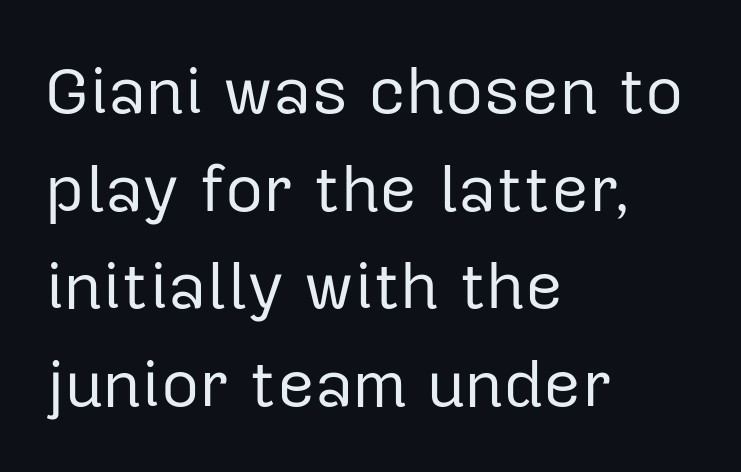
Q: Is the text bold? A: No.
Q: Is the text italic (slanted)? A: No, it is upright.
Q: Is the typeface a serif or a sans-serif typeface? A: Sans-serif.
Q: Is the text underlined? A: No.
Q: How is the paragraph aligned? A: Left-aligned.
Q: Is the spacing between letters normal or unusually wide? A: Normal.
Q: Is the spacing between lines tight, normal or loose? A: Normal.
Q: Width (condensed, normal, or wide)? A: Normal.
Q: Stroke contrast? A: Low.
Q: x-height? A: Medium.
Q: Monospaced? A: No.
